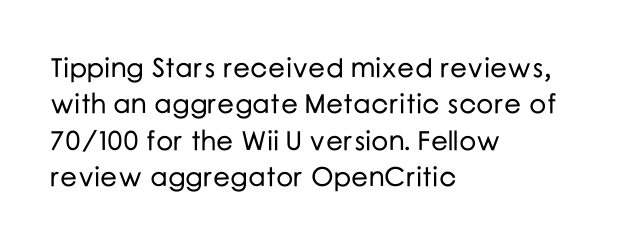
The image shows 27 px text type, upright; set left-aligned, normal line spacing (1.35x), normal letter spacing, not underlined.
